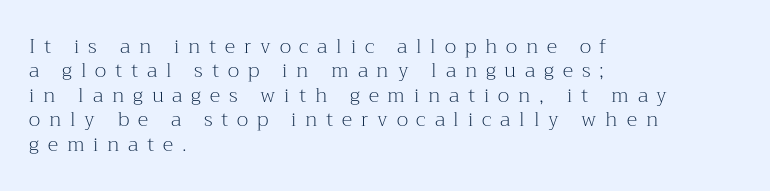
Q: Is the text bold? A: No.
Q: Is the text italic (slanted)? A: No, it is upright.
Q: Is the text underlined? A: No.
Q: How is the paragraph aligned? A: Left-aligned.
Q: Is the spacing between letters normal or unusually wide? A: Unusually wide.
